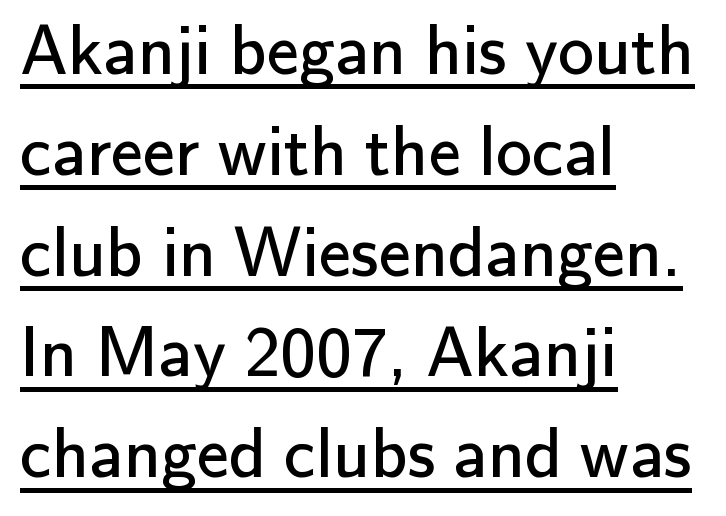
The image shows 72 px regular-weight sans-serif type, upright; set left-aligned, normal line spacing (1.4x), normal letter spacing, underlined; low stroke contrast and a small x-height.
